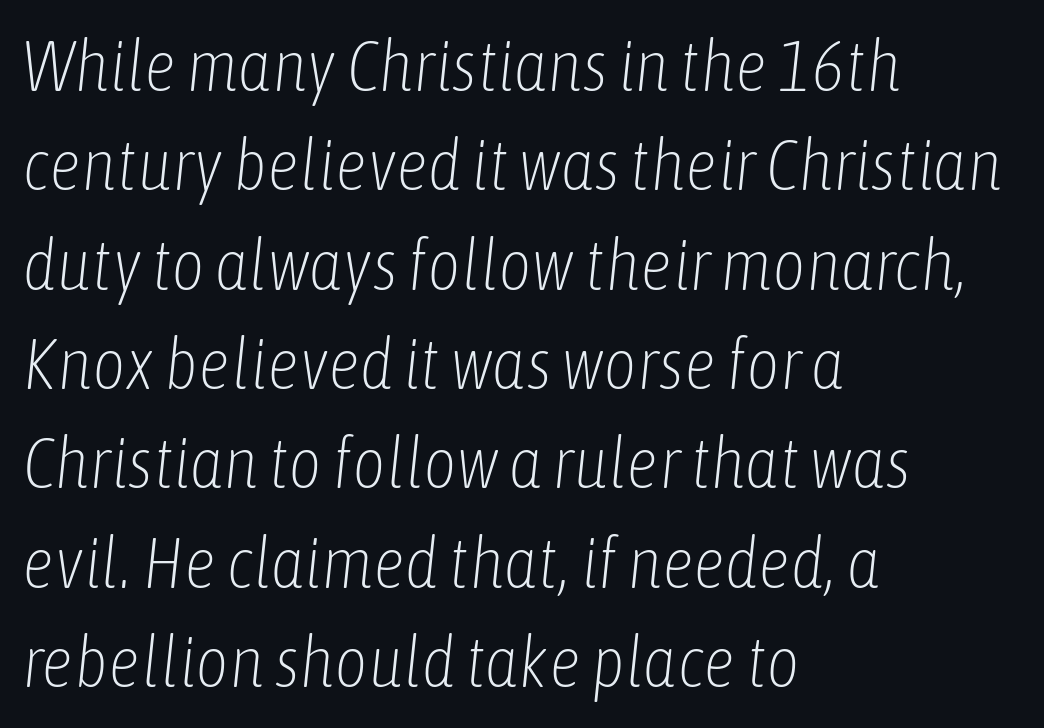
Vertical stems look standard width or narrower in stroke. Underline: absent. A typesetter would call this proportional, since set widths differ per character. Default kerning and tracking; the words read as compact shapes. Horizontally, the lines are justified to the leading edge only.
